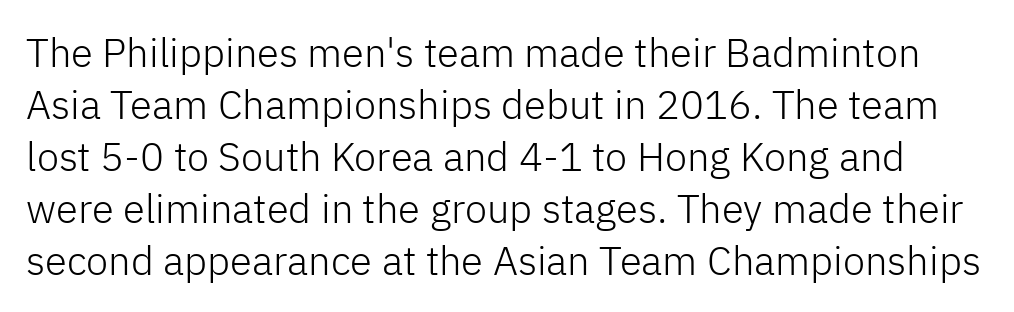
The rendering shows plain stroke endings on the letterforms — a sans-serif design. Students, observe: this is what conventionally led text looks like. Look at the tracking — it's just the regular setting, nothing added. Do the letters lean? They stand straight. Each letter keeps its own natural width here, so spacing adapts to shape. Counters stay open thanks to moderate or lighter strokes.
